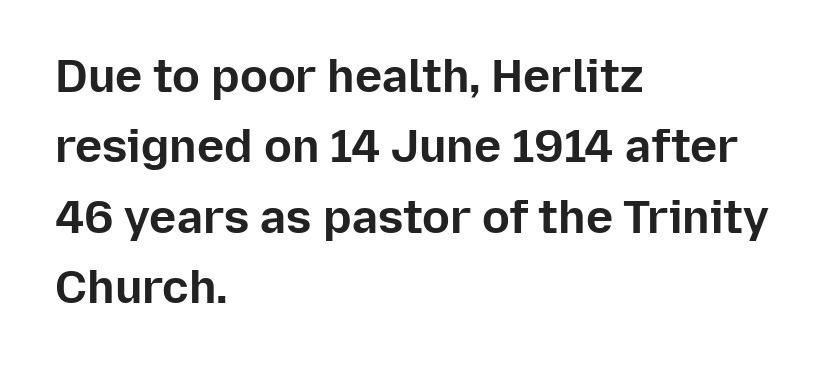
The image shows 46 px bold sans-serif type, upright; set left-aligned, normal line spacing (1.53x), normal letter spacing, not underlined; low stroke contrast and a medium x-height.
